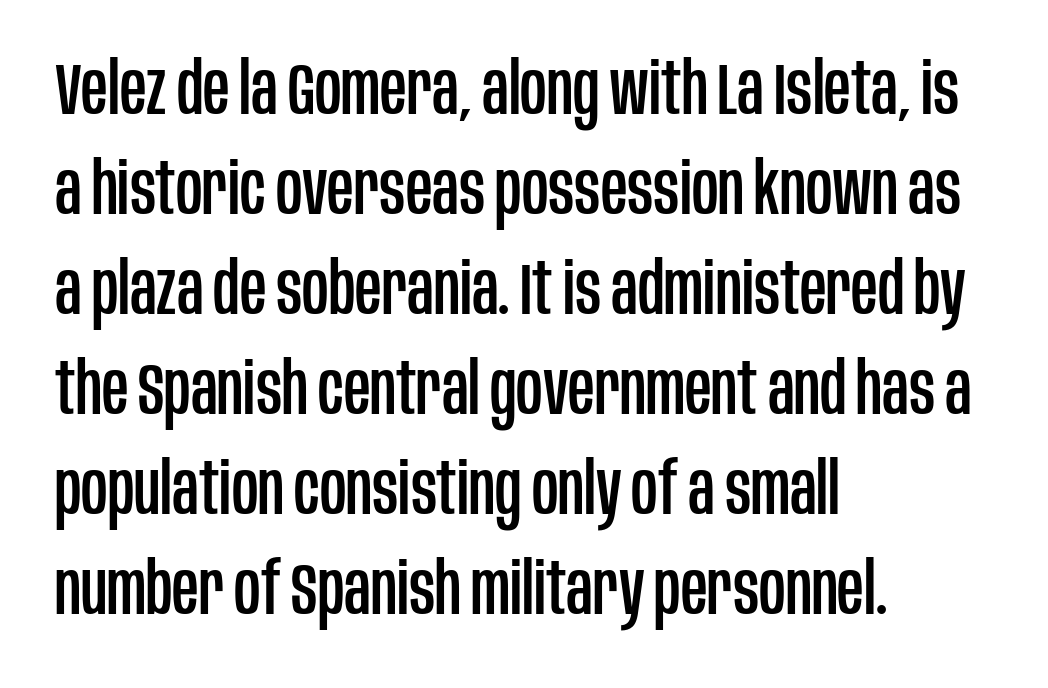
{"serif": "no", "italic": "no", "width": "condensed", "stroke_contrast": "low", "x_height": "large", "monospaced": "no", "underline": "no", "align": "left", "line_spacing": "normal", "line_spacing_ratio": 1.37, "letter_spacing": "normal", "letter_spacing_em": 0.0, "glyph_px": 73}
